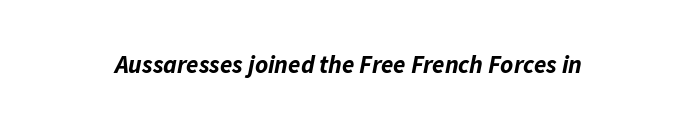
These words are printed bold, with thick strokes throughout. The letterforms sit shoulder to shoulder at normal distance. Style check: oblique. The words here are not underlined.
